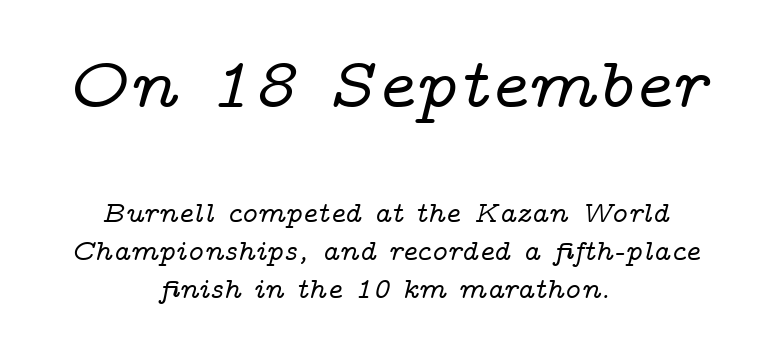
The image shows 72 px wide serif type, italic (leaning right); set centered, normal line spacing (1.3x), normal letter spacing, not underlined; the first (top) block is 2.48x larger; low stroke contrast and a medium x-height.
